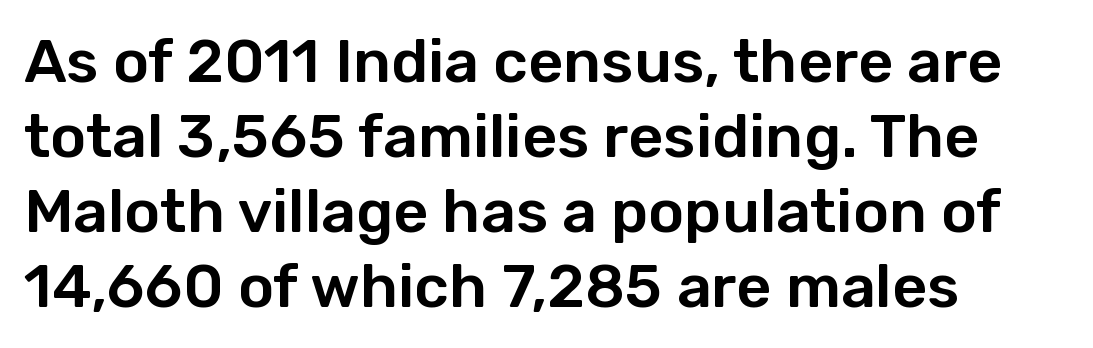
The image shows 61 px sans-serif type, upright; set left-aligned, line spacing 1.23x, normal letter spacing, not underlined; low stroke contrast and a medium x-height.
